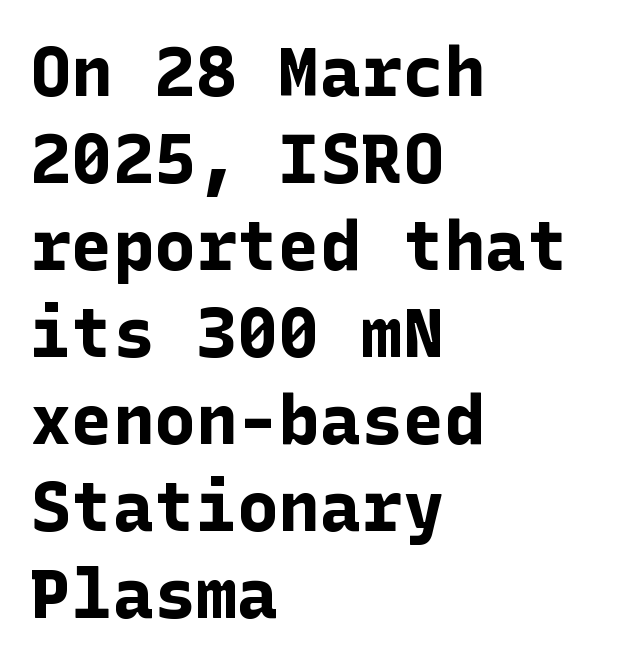
{"serif": "no", "italic": "no", "bold": "yes", "weight": "bold", "width": "normal", "stroke_contrast": "low", "x_height": "medium", "underline": "no", "align": "left", "line_spacing": "normal", "line_spacing_ratio": 1.26, "letter_spacing": "normal", "letter_spacing_em": 0.0, "glyph_px": 69}
